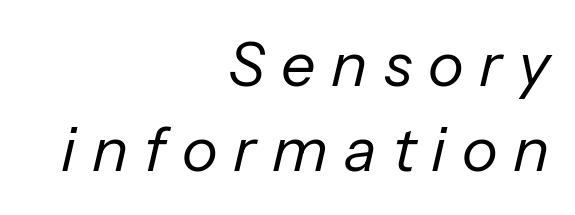
The image shows 61 px regular-weight type, italic (leaning right); set right-aligned, normal line spacing (1.39x), unusually wide letter spacing (+0.26 em), not underlined; low stroke contrast and a medium x-height.
